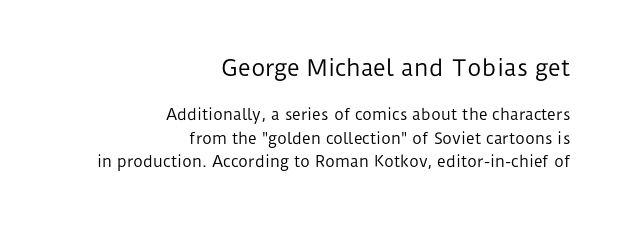
Q: Is the text bold? A: No.
Q: Is the text italic (slanted)? A: No, it is upright.
Q: Is the text underlined? A: No.
Q: How is the paragraph aligned? A: Right-aligned.
Q: Is the spacing between letters normal or unusually wide? A: Normal.
Q: Is the spacing between lines tight, normal or loose? A: Normal.
Q: Which block of text is set in a larger size, the first (top) or the second (bottom)? A: The first (top) one.
